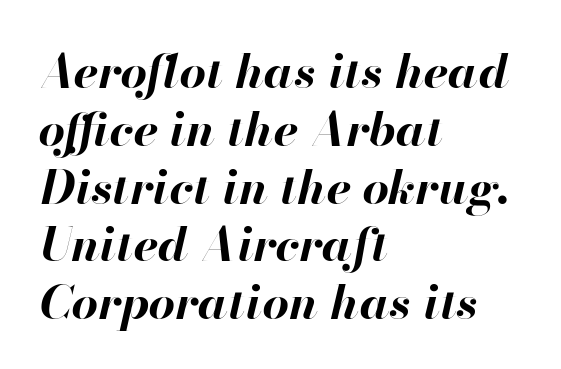
{"italic": "yes", "lean": "right", "slant_degrees": 13, "bold": "yes", "weight": "bold", "width": "normal", "stroke_contrast": "high", "x_height": "small", "monospaced": "no", "underline": "no", "align": "left", "line_spacing_ratio": 1.23, "letter_spacing": "normal", "letter_spacing_em": 0.0, "glyph_px": 47}
